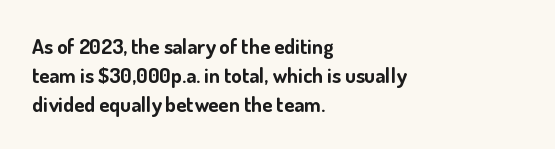
The lines are quadded left. These lines keep a tight, regular rhythm from letter to letter. The gap between lines stays unmarked. It's the straight-up-and-down kind of type. The rendering uses a moderate line-height, typical for paragraphs. Pretty heavy lettering here — definitely bold.
